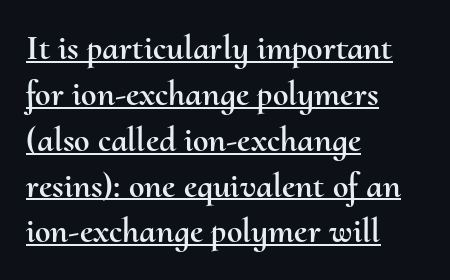
A typographer would call this underscored text. Is this a fixed-width face? No — the glyphs have proportional, varying widths. Nobody touched the tracking dial on this one. The lines sit at an ordinary, default distance from one another. One-word summary of the alignment: left. The typography opts for an upright posture over an oblique one.
